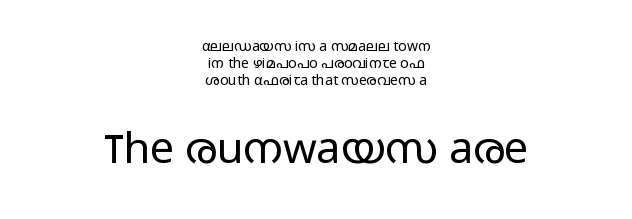
{"serif": "no", "italic": "no", "bold": "no", "weight": "light", "width": "wide", "stroke_contrast": "low", "x_height": "medium", "monospaced": "no", "underline": "no", "align": "center", "line_spacing_ratio": 1.2, "letter_spacing": "normal", "letter_spacing_em": 0.0, "larger_block": "second", "size_ratio": 3.07, "glyph_px": 43}
